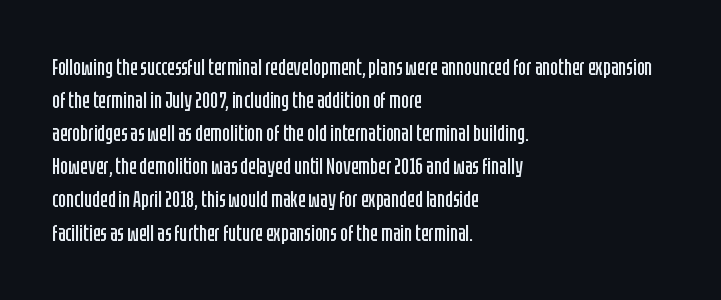
The image shows 23 px text type, upright; set left-aligned, normal line spacing (1.44x), normal letter spacing, not underlined.
